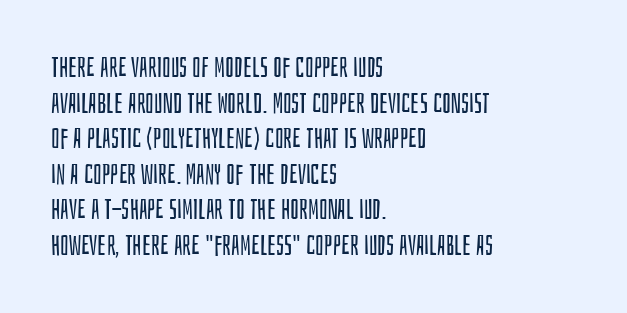
Q: Is the text bold? A: No.
Q: Is the text italic (slanted)? A: No, it is upright.
Q: Is the typeface a serif or a sans-serif typeface? A: Sans-serif.
Q: Is the text underlined? A: No.
Q: How is the paragraph aligned? A: Left-aligned.
Q: Is the spacing between letters normal or unusually wide? A: Normal.
Q: Is the spacing between lines tight, normal or loose? A: Normal.
Q: Width (condensed, normal, or wide)? A: Condensed.
Q: Stroke contrast? A: Low.
Q: x-height? A: Large.
Q: Monospaced? A: No.
